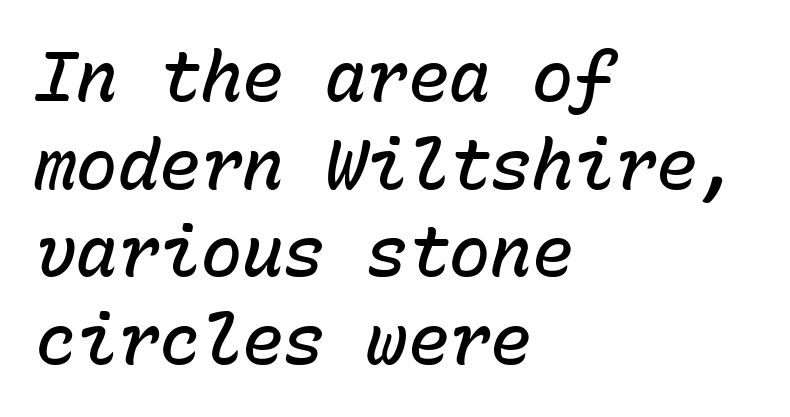
Q: Is the text bold? A: Semi-bold.
Q: Is the text italic (slanted)? A: Yes, it leans right by about 15 degrees.
Q: Is the text underlined? A: No.
Q: How is the paragraph aligned? A: Left-aligned.
Q: Is the spacing between letters normal or unusually wide? A: Normal.
Q: Is the spacing between lines tight, normal or loose? A: Normal.
Q: Width (condensed, normal, or wide)? A: Normal.
Q: Stroke contrast? A: Low.
Q: x-height? A: Medium.
Q: Monospaced? A: Yes.
